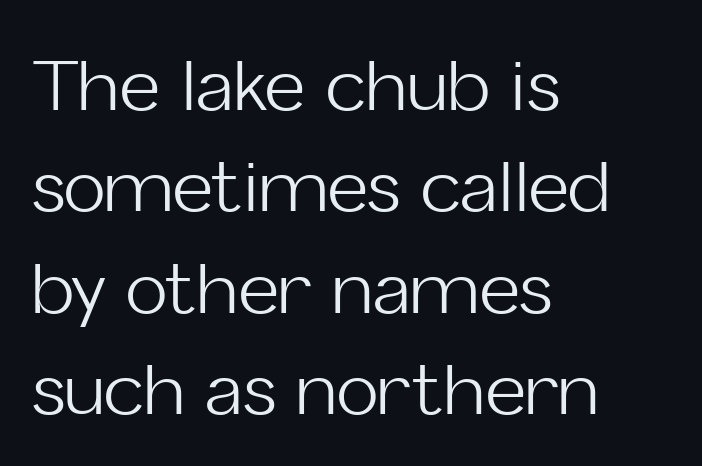
Q: Is the text bold? A: No.
Q: Is the text italic (slanted)? A: No, it is upright.
Q: Is the typeface a serif or a sans-serif typeface? A: Sans-serif.
Q: Is the text underlined? A: No.
Q: How is the paragraph aligned? A: Left-aligned.
Q: Is the spacing between letters normal or unusually wide? A: Normal.
Q: Is the spacing between lines tight, normal or loose? A: Normal.
Q: Width (condensed, normal, or wide)? A: Normal.
Q: Stroke contrast? A: Low.
Q: x-height? A: Medium.
Q: Monospaced? A: No.
